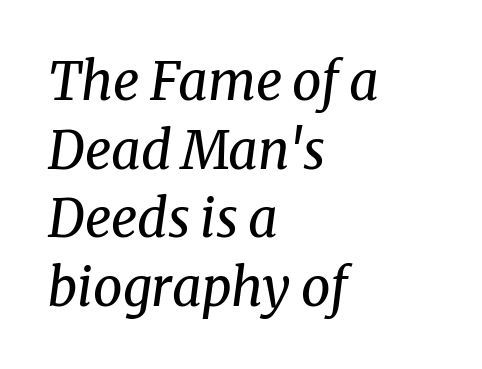
The image shows 52 px regular-weight serif type, italic (leaning right); set left-aligned, normal line spacing (1.32x), normal letter spacing, not underlined; medium stroke contrast and a medium x-height.
